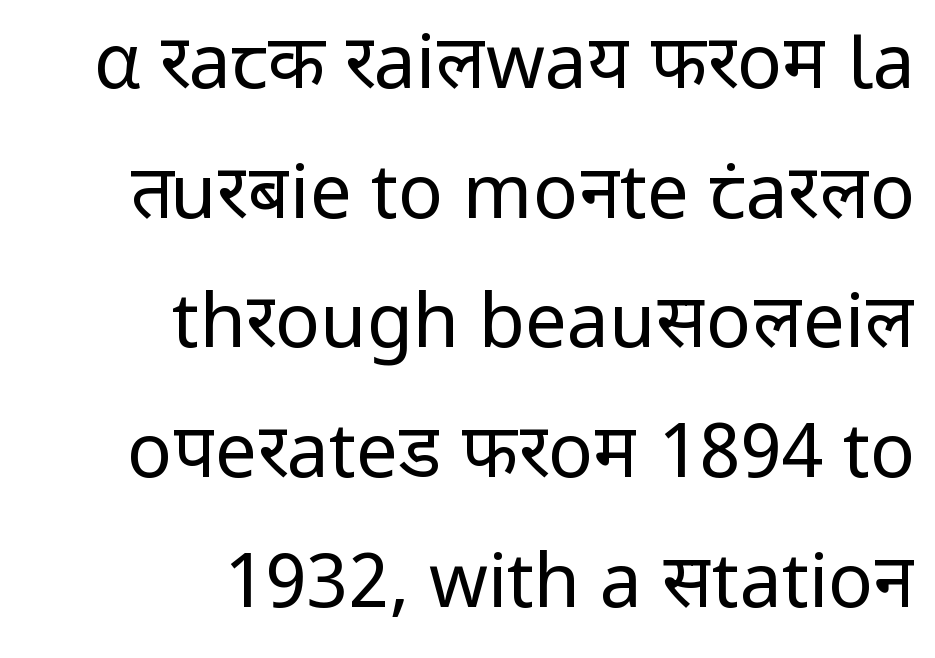
{"serif": "no", "italic": "no", "bold": "no", "weight": "regular", "width": "normal", "stroke_contrast": "low", "x_height": "medium", "monospaced": "no", "underline": "no", "align": "right", "line_spacing_ratio": 1.73, "letter_spacing": "normal", "letter_spacing_em": 0.0, "glyph_px": 75}
